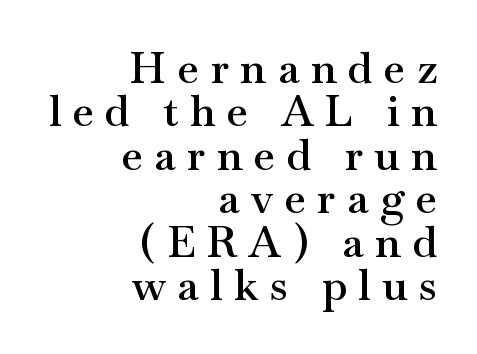
What's the leading like? Squeezed, with rows nearly overlapping. Short note: letters widely spaced. Weight check: semibold — heavier than regular, not quite bold. Type without underlining. Serifs: yes, visible at the terminals of the letterforms. The text block is weighted toward the right margin, trailing off unevenly leftward.
